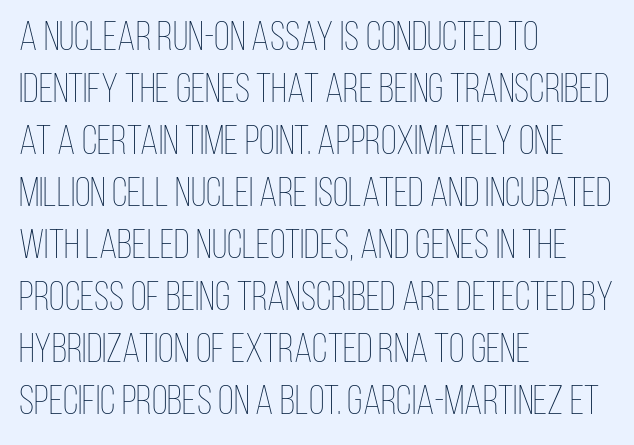
The image shows 41 px thin, condensed type, upright; set left-aligned, normal line spacing (1.27x), normal letter spacing, not underlined; low stroke contrast and a large x-height.
